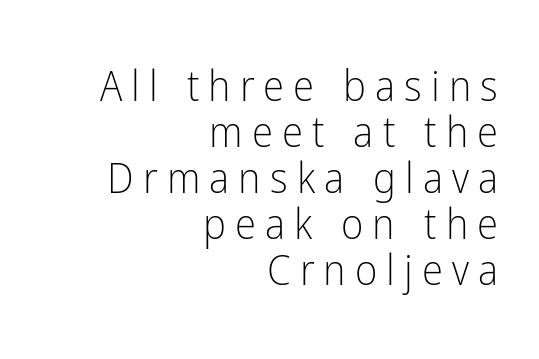
The image shows 43 px light, condensed sans-serif type, upright; set right-aligned, tight line spacing (1.07x), unusually wide letter spacing (+0.21 em), not underlined; low stroke contrast and a medium x-height.
